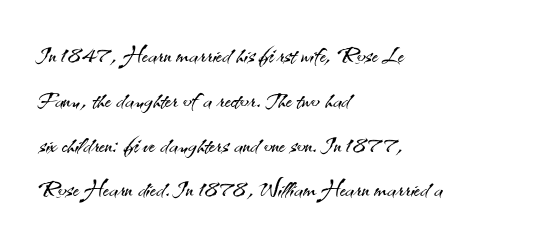
The image shows 32 px light sans-serif type; set left-aligned, normal line spacing (1.4x), normal letter spacing, not underlined; medium stroke contrast and a small x-height.
